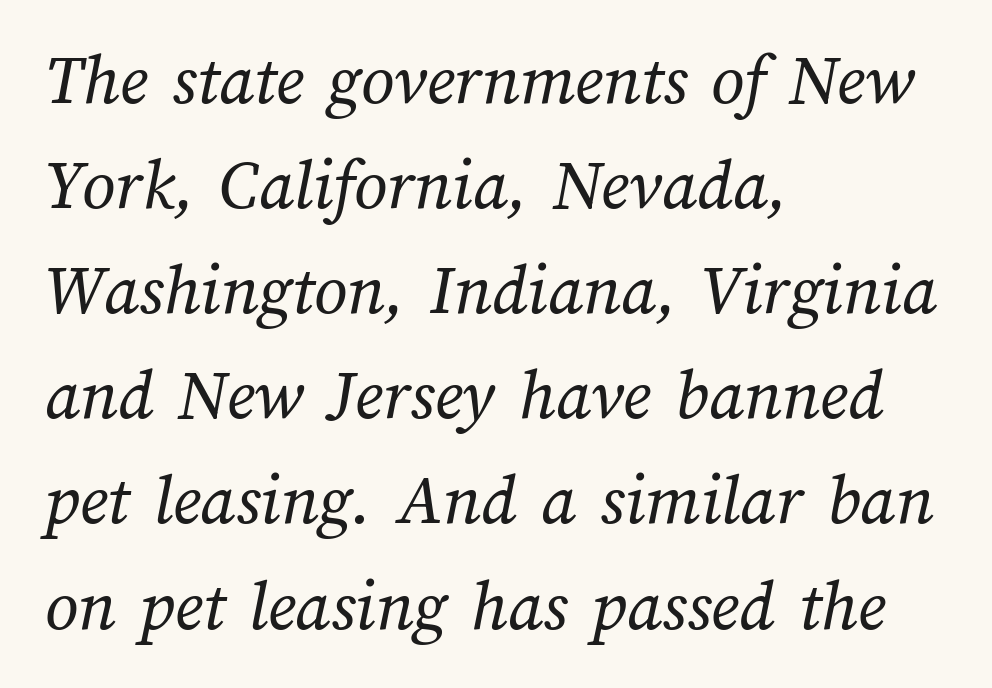
{"bold": "no", "weight": "regular", "width": "normal", "stroke_contrast": "medium", "x_height": "medium", "monospaced": "no", "underline": "no", "align": "left", "line_spacing": "normal", "line_spacing_ratio": 1.44, "letter_spacing": "normal", "letter_spacing_em": 0.0, "glyph_px": 73}
